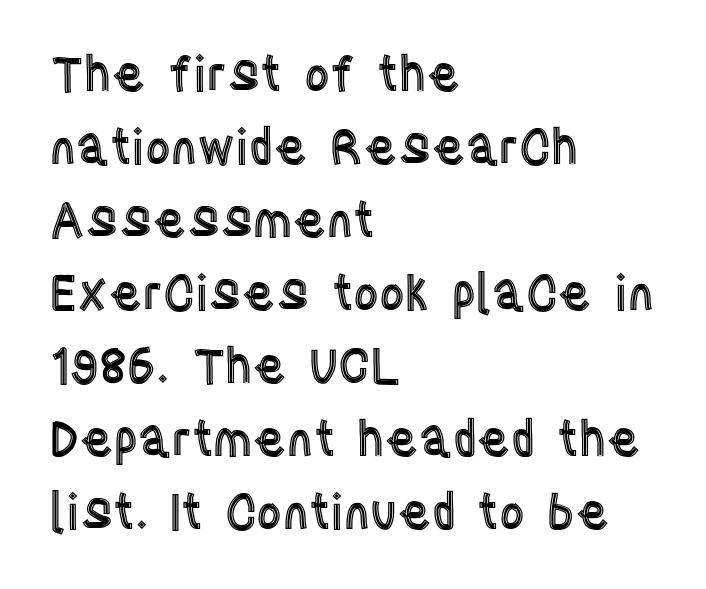
The image shows 49 px condensed type, upright; set left-aligned, normal line spacing (1.49x), normal letter spacing, not underlined; a large x-height.
